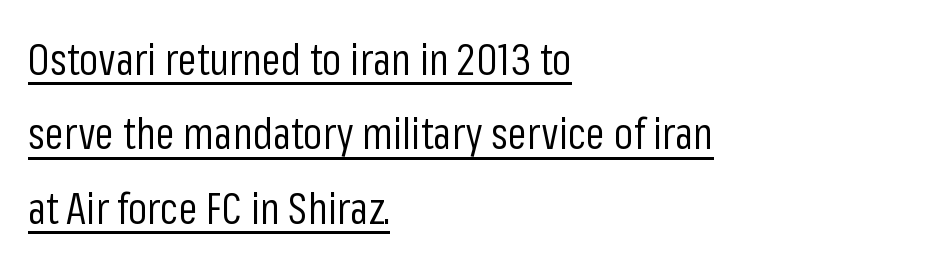
The gaps between neighbouring characters are ordinary and unremarkable. Weight: regular or lighter. This sample is left-justified, so line endings fall wherever the words run out. Descenders here cross a horizontal rule under the line.
